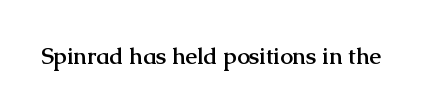
The image shows 23 px bold type, upright; set normal letter spacing, not underlined.
